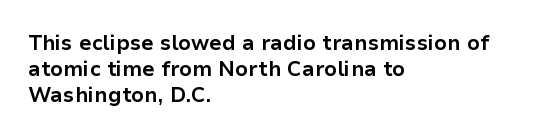
The letters stand upright; this is a roman face. Every row of glyphs begins at an identical x-position on the left. Between one letter and the next there's only the usual sliver of space. Caption: bold face, heavy strokes.
